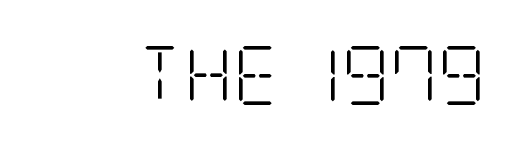
Q: Is the text bold? A: No.
Q: Is the text italic (slanted)? A: No, it is upright.
Q: Is the typeface a serif or a sans-serif typeface? A: Serif.
Q: Is the text underlined? A: No.
Q: Is the spacing between letters normal or unusually wide? A: Normal.
Q: Width (condensed, normal, or wide)? A: Condensed.
Q: Stroke contrast? A: Low.
Q: x-height? A: Large.
